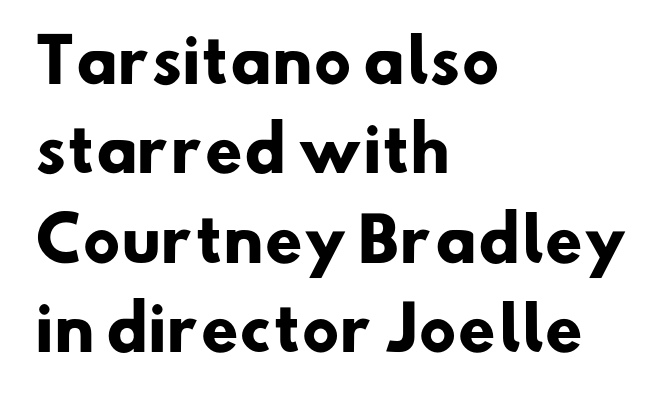
Each letter's strokes conclude bluntly, with no projecting serifs. Leading: standard. The sample has been set heavy, in full bold. The rag falls on the right side of this text block. Letter spacing: default.
